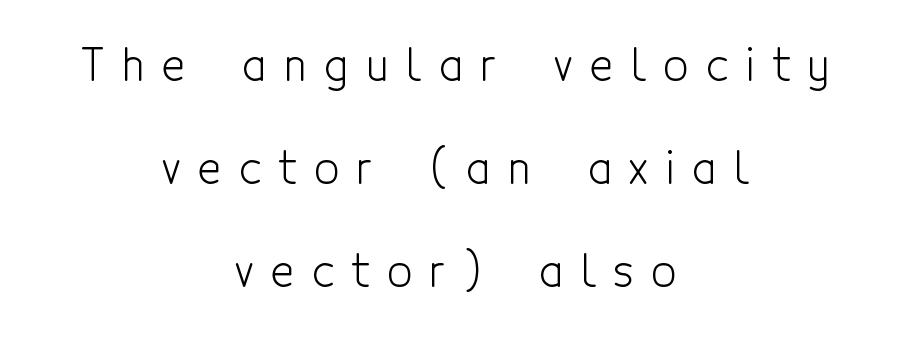
Q: Is the text bold? A: No.
Q: Is the text italic (slanted)? A: No, it is upright.
Q: Is the typeface a serif or a sans-serif typeface? A: Sans-serif.
Q: Is the text underlined? A: No.
Q: How is the paragraph aligned? A: Centered.
Q: Is the spacing between letters normal or unusually wide? A: Unusually wide.
Q: Is the spacing between lines tight, normal or loose? A: Loose.
Q: Width (condensed, normal, or wide)? A: Condensed.
Q: x-height? A: Medium.
Q: Monospaced? A: No.
